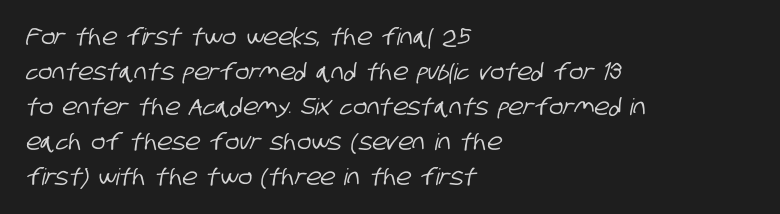
{"underline": "no", "align": "left", "line_spacing": "normal", "line_spacing_ratio": 1.52, "letter_spacing": "normal", "letter_spacing_em": 0.0, "glyph_px": 23}
